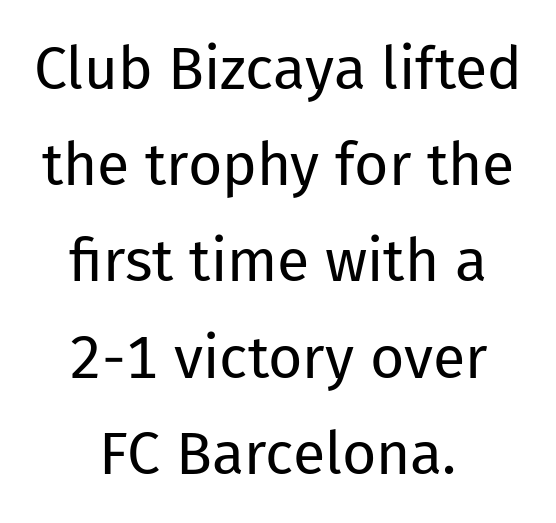
The image shows 59 px regular-weight sans-serif type, upright; set centered, normal line spacing (1.63x), normal letter spacing, not underlined; low stroke contrast and a medium x-height.
